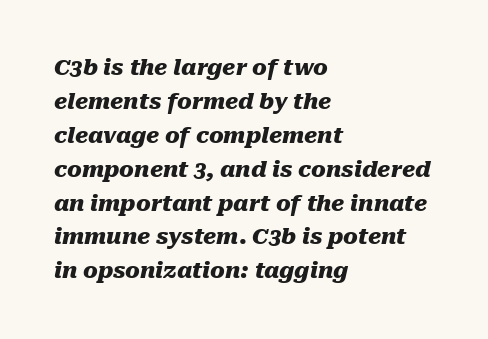
This is heavy type, rendered in bold. Whoever set this chose a conventional vertical rhythm. Type without underlining. The letterforms sit shoulder to shoulder at normal distance.
